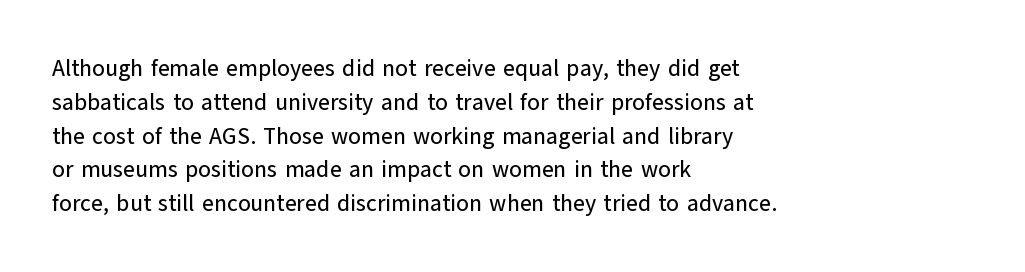
The image shows 23 px text type, upright; set left-aligned, normal line spacing (1.47x), normal letter spacing, not underlined.
